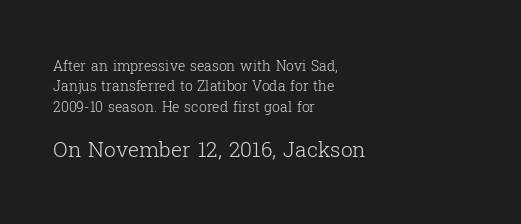
Nothing unusual about the tracking: characters are spaced as the font intends. Every stem runs plumb, perpendicular to the baseline. You get the small type first, then a jump to larger type. Counters stay open thanks to moderate or lighter strokes. Caption: multi-line text, flush left, ragged right.
